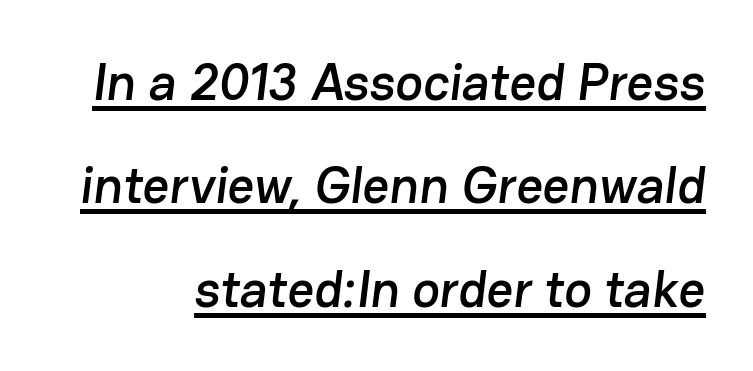
{"serif": "no", "width": "normal", "stroke_contrast": "low", "x_height": "medium", "monospaced": "no", "underline": "yes", "line_spacing": "loose", "line_spacing_ratio": 1.99, "letter_spacing": "normal", "letter_spacing_em": 0.0, "glyph_px": 52}
